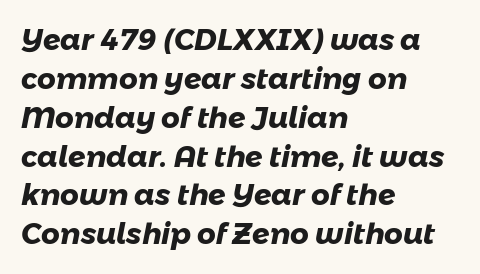
Clear beneath every line of the passage. You could not count columns in this text — the font is proportionally spaced. The space between consecutive lines is moderate. A student would call this left alignment; a typographer would say flush left, rag right. Notice how thick the strokes are: this is what a full bold looks like. This sample uses a sans-serif face.
